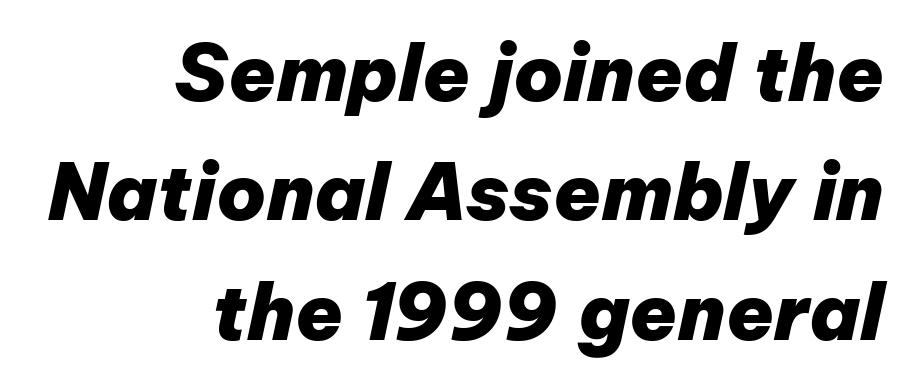
{"italic": "yes", "lean": "right", "slant_degrees": 12, "bold": "yes", "weight": "heavy", "width": "normal", "stroke_contrast": "low", "x_height": "medium", "monospaced": "no", "underline": "no", "align": "right", "line_spacing": "normal", "line_spacing_ratio": 1.55, "letter_spacing": "normal", "letter_spacing_em": 0.0, "glyph_px": 77}
